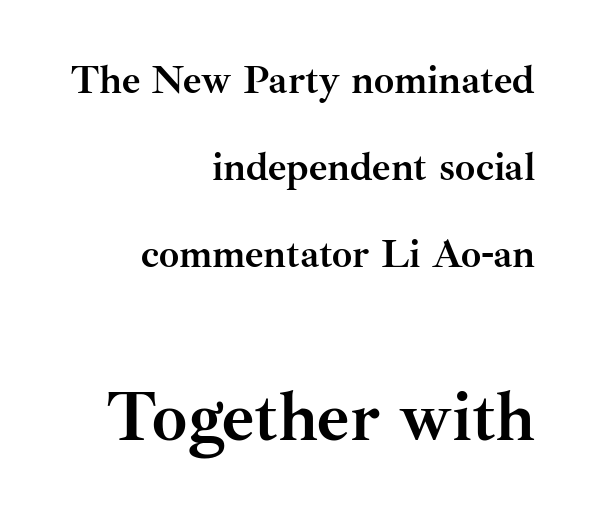
Loosely led — the rows are spread out. Is the letter spacing exaggerated? No — it looks like the ordinary default. Of the two passages, the one underneath uses the larger point size. In terms of letterform style, serifs are clearly present.
